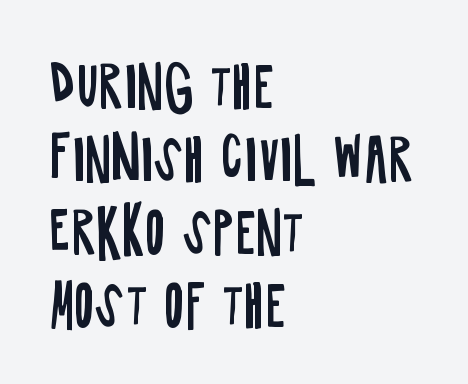
Q: Is the text bold? A: No.
Q: Is the text italic (slanted)? A: No, it is upright.
Q: Is the typeface a serif or a sans-serif typeface? A: Sans-serif.
Q: Is the text underlined? A: No.
Q: How is the paragraph aligned? A: Left-aligned.
Q: Is the spacing between letters normal or unusually wide? A: Normal.
Q: Is the spacing between lines tight, normal or loose? A: Normal.
Q: Width (condensed, normal, or wide)? A: Condensed.
Q: Stroke contrast? A: Low.
Q: x-height? A: Large.
Q: Monospaced? A: No.
